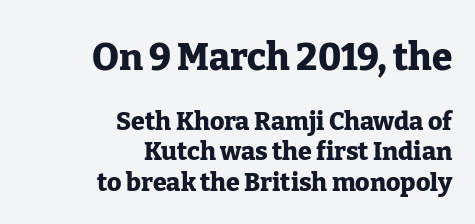
The image shows 37 px heavy serif type, upright; set right-aligned, line spacing 1.22x, normal letter spacing, not underlined; the first (top) block is 1.48x larger; low stroke contrast and a medium x-height.
